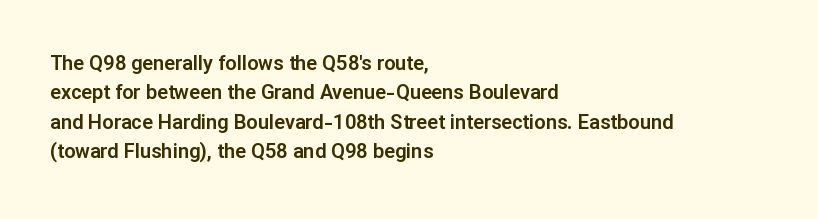
The image shows 20 px text type, upright; set left-aligned, normal line spacing (1.47x), normal letter spacing, not underlined.
